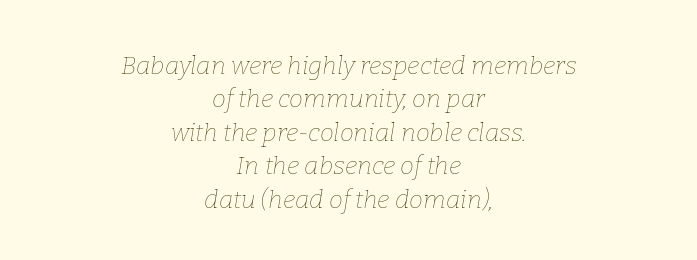
These glyphs show unthickened strokes, regular width or finer. This is oblique type, the kind used for emphasis or titles. The passage shown is not underscored anywhere. If you measured baseline to baseline, you'd find a middling distance. Nobody touched the tracking dial on this one. Which margin do the lines hug? Neither — every line sits in the middle.
